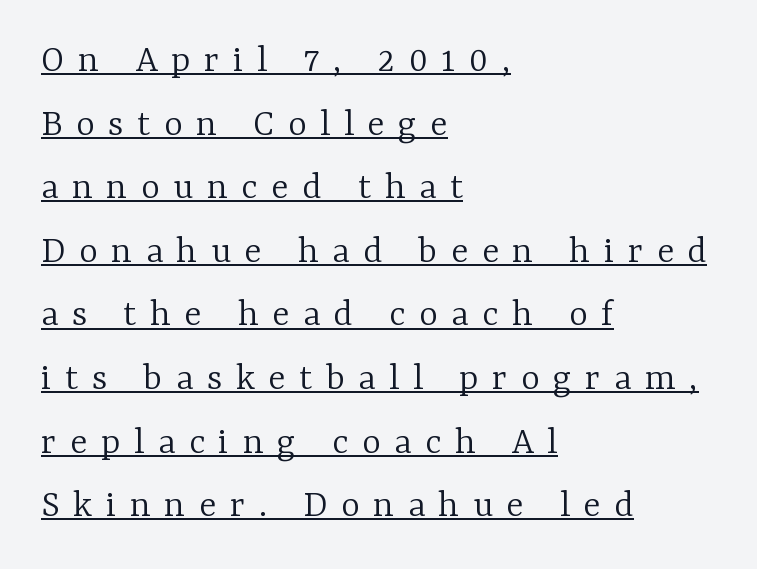
The image shows 40 px light serif type, upright; set left-aligned, normal line spacing (1.59x), unusually wide letter spacing (+0.34 em), underlined; low stroke contrast and a medium x-height.
